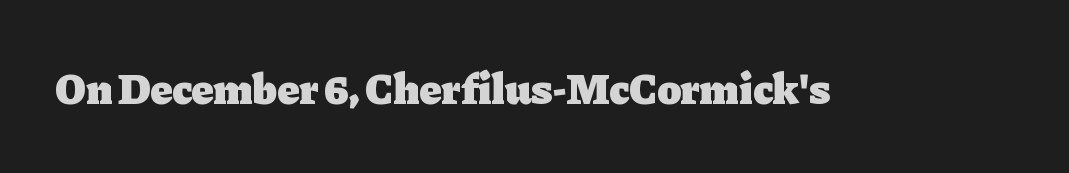
Q: Is the text bold? A: Yes.
Q: Is the text italic (slanted)? A: No, it is upright.
Q: Is the typeface a serif or a sans-serif typeface? A: Serif.
Q: Is the text underlined? A: No.
Q: Is the spacing between letters normal or unusually wide? A: Normal.
Q: Width (condensed, normal, or wide)? A: Normal.
Q: Stroke contrast? A: Low.
Q: x-height? A: Medium.
Q: Monospaced? A: No.
